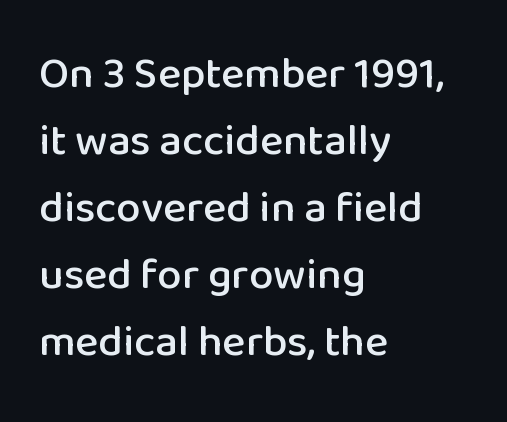
I'd call this a sans setting — the letters go barefoot. The passage shown stacks its lines at a standard gap. Spacing between characters is what you'd get straight out of the box. This is the regular roman posture of the typeface. The rendering uses natural spacing where letterforms have individual widths.
